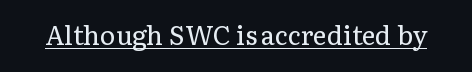
{"italic": "no", "bold": "no", "underline": "yes", "letter_spacing": "normal", "letter_spacing_em": 0.0, "glyph_px": 26}
